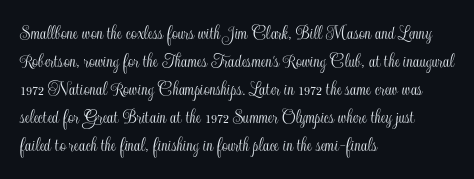
The image shows 21 px text type; set left-aligned, normal line spacing (1.33x), normal letter spacing, not underlined.
